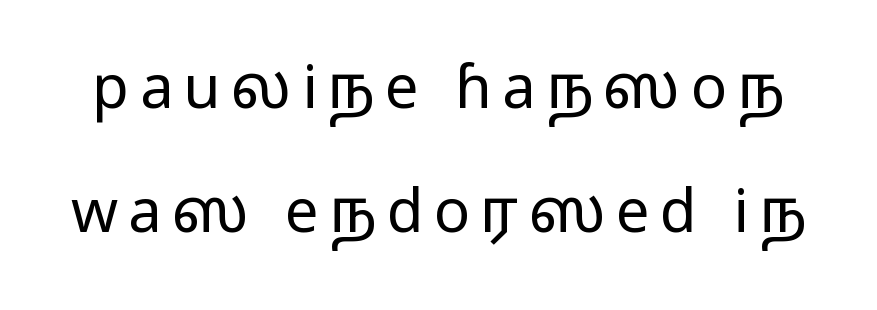
{"serif": "no", "italic": "no", "bold": "no", "weight": "regular", "width": "wide", "stroke_contrast": "low", "x_height": "medium", "monospaced": "no", "underline": "no", "line_spacing": "loose", "line_spacing_ratio": 2.07, "glyph_px": 60}
